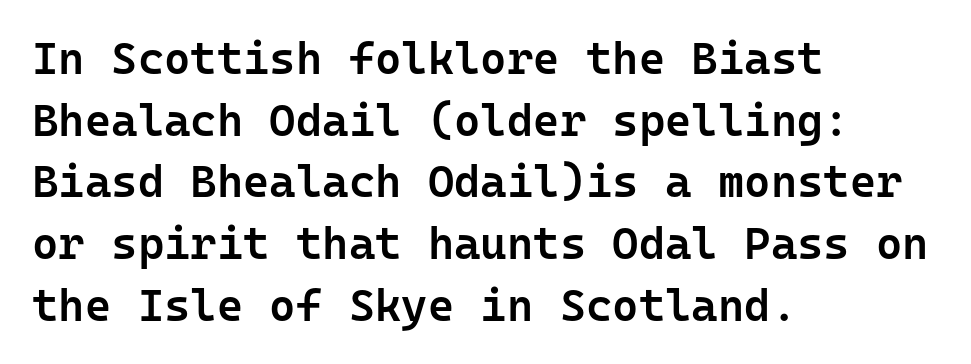
Letterform terminals end flat and unadorned throughout the passage. The specimen reads as upright at a glance. Rows of type keep a routine distance in the vertical direction. Do the characters align in a grid? Yes, the font is monospaced. Any mark beneath the type? The region is blank.
